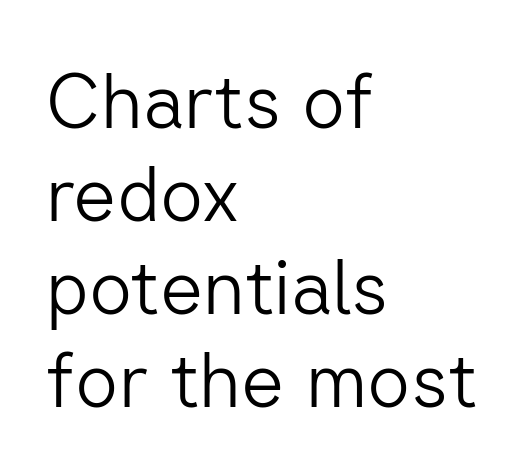
The passage shown is typeset with a sans-serif family. The type is set solid horizontally, with unmodified tracking. Stem width sits at or under what a default text font uses. These lines are set flush left with a ragged right edge.
